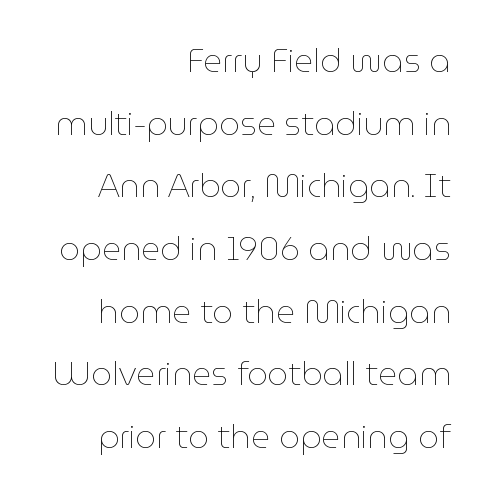
Q: Is the text bold? A: No.
Q: Is the text italic (slanted)? A: No, it is upright.
Q: Is the text underlined? A: No.
Q: How is the paragraph aligned? A: Right-aligned.
Q: Is the spacing between letters normal or unusually wide? A: Normal.
Q: Is the spacing between lines tight, normal or loose? A: Loose.
Q: Width (condensed, normal, or wide)? A: Normal.
Q: Stroke contrast? A: Low.
Q: x-height? A: Medium.
Q: Monospaced? A: No.
